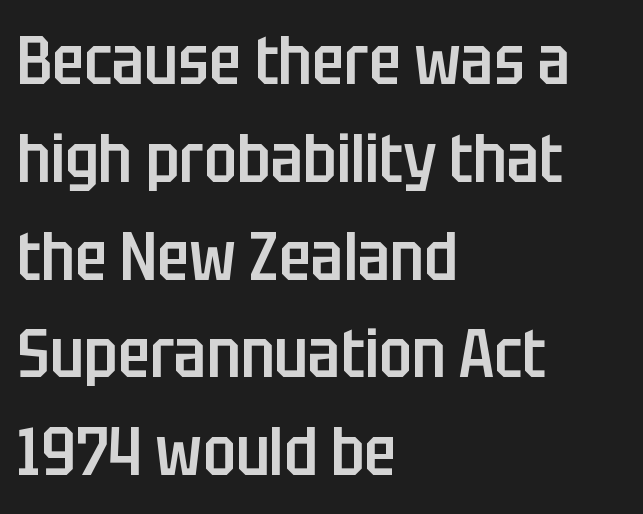
The image shows 67 px semibold, condensed sans-serif type, upright; set left-aligned, normal line spacing (1.46x), normal letter spacing, not underlined; low stroke contrast and a large x-height.
